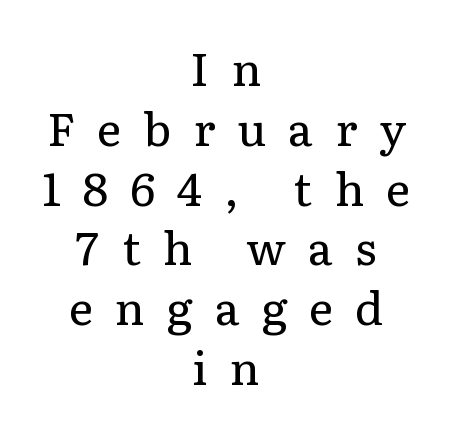
Caption: face not bold, strokes unweighted. Regarding leading, the lines here are spaced in the standard way. The rendering positions every line midway between the sides. A typesetter would mark this as roman, not italic.
